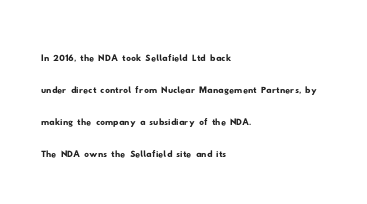
Q: Is the text underlined? A: No.
Q: How is the paragraph aligned? A: Left-aligned.
Q: Is the spacing between letters normal or unusually wide? A: Normal.
Q: Is the spacing between lines tight, normal or loose? A: Normal.
